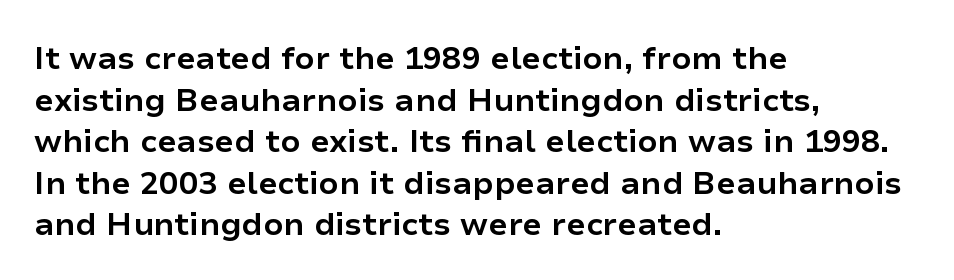
{"serif": "no", "italic": "no", "bold": "yes", "weight": "bold", "width": "normal", "stroke_contrast": "low", "x_height": "medium", "monospaced": "no", "underline": "no", "align": "left", "line_spacing": "normal", "line_spacing_ratio": 1.3, "letter_spacing": "normal", "letter_spacing_em": 0.0, "glyph_px": 32}
